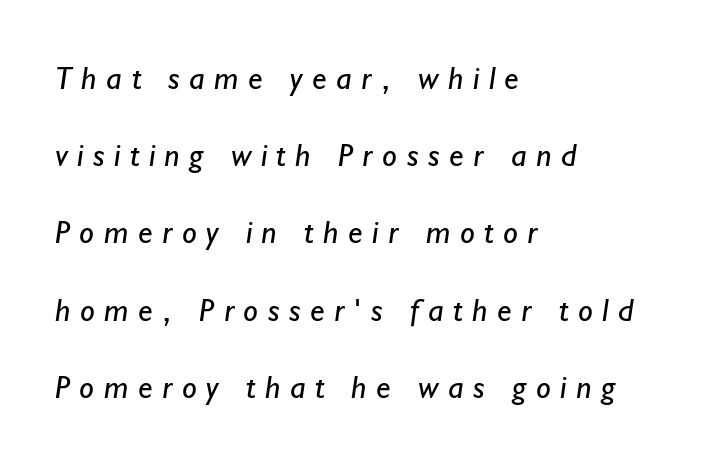
Q: Is the text bold? A: No.
Q: Is the typeface a serif or a sans-serif typeface? A: Sans-serif.
Q: Is the text underlined? A: No.
Q: How is the paragraph aligned? A: Left-aligned.
Q: Is the spacing between letters normal or unusually wide? A: Unusually wide.
Q: Is the spacing between lines tight, normal or loose? A: Loose.
Q: Width (condensed, normal, or wide)? A: Normal.
Q: Stroke contrast? A: Low.
Q: x-height? A: Small.
Q: Monospaced? A: No.
